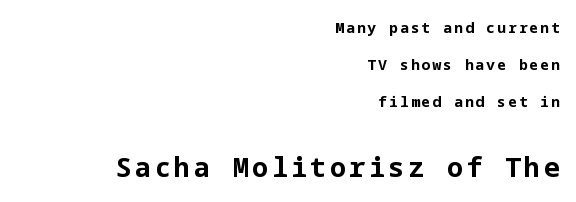
Descender tails drop into unmarked territory. Honestly, the rows look like they've been pulled way apart. What weight is shown? A full bold with thick strokes. No italicization has been applied; the sample stays upright.
